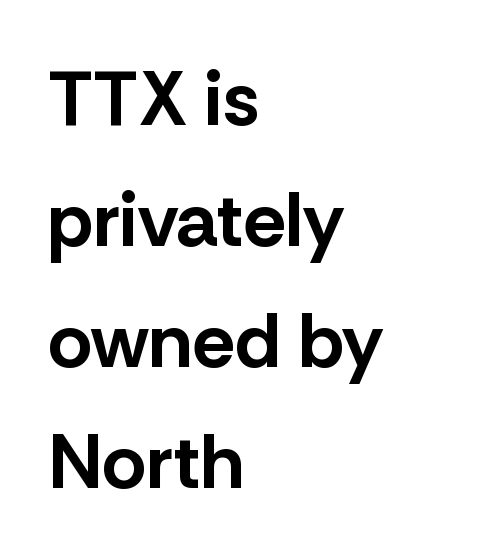
The designer left line spacing at the default. Proportional: the letters do not fall into vertical columns. Is the letter spacing exaggerated? No — it looks like the ordinary default. A sans-serif font was chosen for this passage. Caption: bold face, heavy strokes.
